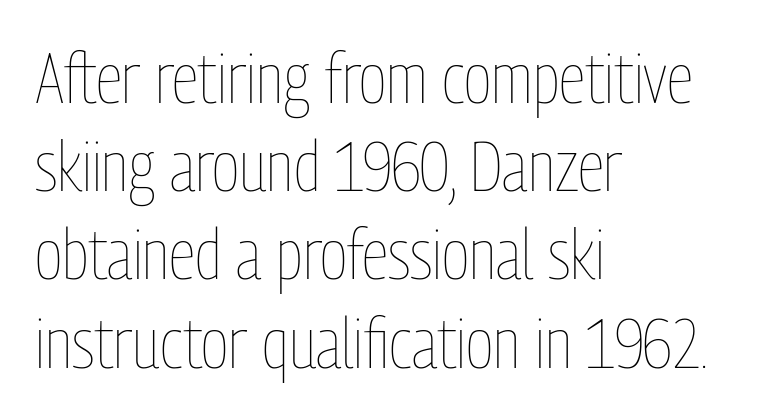
The image shows 70 px thin, condensed type, upright; set left-aligned, normal line spacing (1.26x), normal letter spacing, not underlined; low stroke contrast and a medium x-height.
